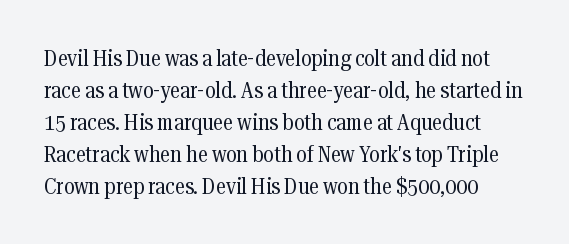
{"italic": "no", "bold": "no", "underline": "no", "line_spacing": "normal", "line_spacing_ratio": 1.39, "letter_spacing": "normal", "letter_spacing_em": 0.0, "glyph_px": 23}
